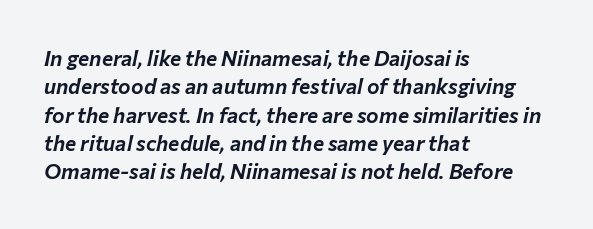
The image shows 21 px text type, italic (leaning right); set left-aligned, normal line spacing (1.35x), normal letter spacing, not underlined.
